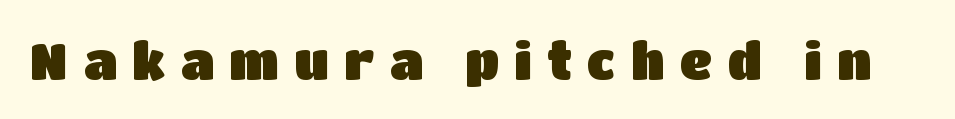
Spacing verdict: proportional, widths tailored to each character. This sample uses a sans-serif face. Italic? Not at all — the glyphs are vertical. Check the space under the baseline: it is left empty. The passage shown has open, widely tracked lettering throughout.
